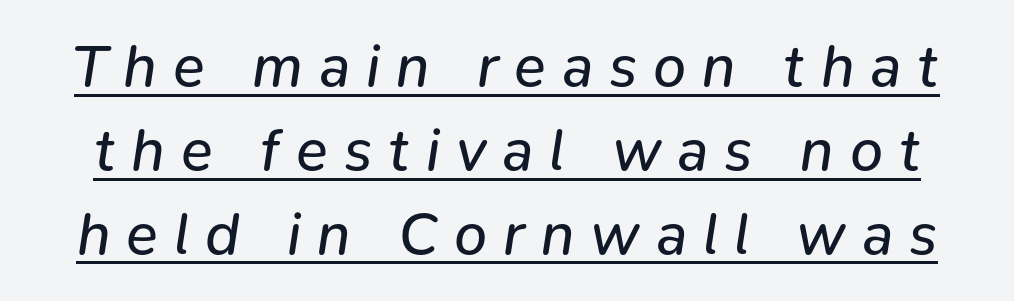
Q: Is the text bold? A: No.
Q: Is the text italic (slanted)? A: Yes, it leans right by about 9 degrees.
Q: Is the text underlined? A: Yes.
Q: Is the spacing between letters normal or unusually wide? A: Unusually wide.
Q: Is the spacing between lines tight, normal or loose? A: Normal.
Q: Width (condensed, normal, or wide)? A: Normal.
Q: Stroke contrast? A: Low.
Q: x-height? A: Medium.
Q: Monospaced? A: No.
